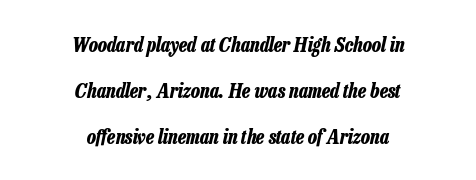
Q: Is the text bold? A: Yes.
Q: Is the text italic (slanted)? A: Yes, it leans right by about 13 degrees.
Q: Is the text underlined? A: No.
Q: How is the paragraph aligned? A: Centered.
Q: Is the spacing between letters normal or unusually wide? A: Normal.
Q: Is the spacing between lines tight, normal or loose? A: Loose.
